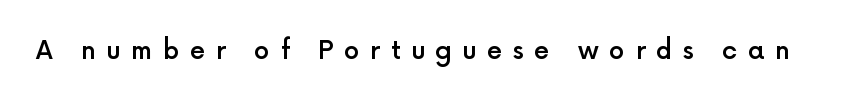
Q: Is the text bold? A: Semi-bold.
Q: Is the text italic (slanted)? A: No, it is upright.
Q: Is the text underlined? A: No.
Q: Is the spacing between letters normal or unusually wide? A: Unusually wide.
